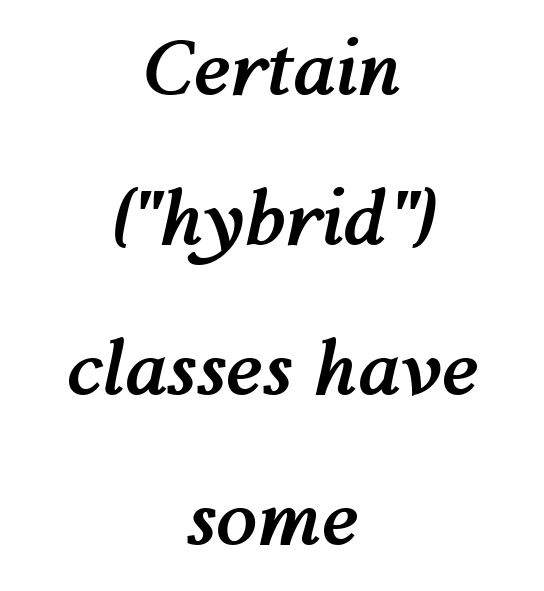
{"italic": "yes", "lean": "right", "slant_degrees": 12, "bold": "yes", "weight": "semibold", "width": "normal", "stroke_contrast": "medium", "x_height": "medium", "monospaced": "no", "underline": "no", "align": "center", "line_spacing": "loose", "line_spacing_ratio": 2.0, "letter_spacing": "normal", "letter_spacing_em": 0.0, "glyph_px": 75}
